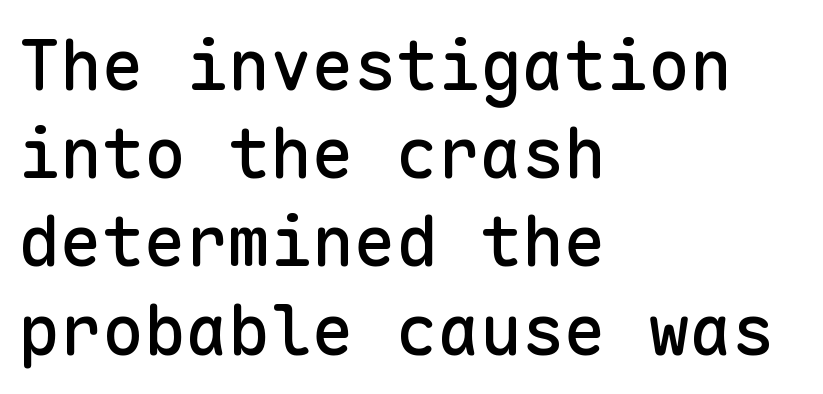
Q: Is the text italic (slanted)? A: No, it is upright.
Q: Is the typeface a serif or a sans-serif typeface? A: Sans-serif.
Q: Is the text underlined? A: No.
Q: How is the paragraph aligned? A: Left-aligned.
Q: Is the spacing between letters normal or unusually wide? A: Normal.
Q: Is the spacing between lines tight, normal or loose? A: Normal.
Q: Width (condensed, normal, or wide)? A: Normal.
Q: Stroke contrast? A: Low.
Q: x-height? A: Medium.
Q: Monospaced? A: Yes.
